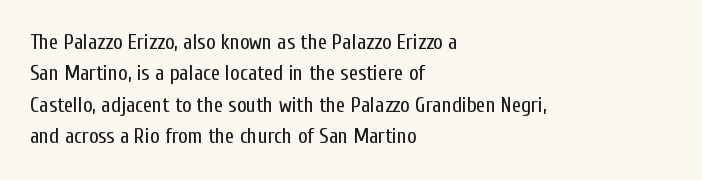
Q: Is the text bold? A: No.
Q: Is the text italic (slanted)? A: No, it is upright.
Q: Is the text underlined? A: No.
Q: How is the paragraph aligned? A: Left-aligned.
Q: Is the spacing between letters normal or unusually wide? A: Normal.
Q: Is the spacing between lines tight, normal or loose? A: Normal.
